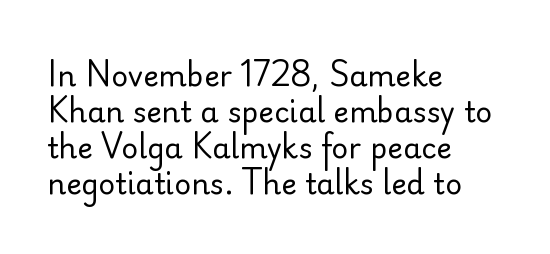
Q: Is the text bold? A: No.
Q: Is the text italic (slanted)? A: No, it is upright.
Q: Is the typeface a serif or a sans-serif typeface? A: Sans-serif.
Q: Is the text underlined? A: No.
Q: How is the paragraph aligned? A: Left-aligned.
Q: Is the spacing between letters normal or unusually wide? A: Normal.
Q: Width (condensed, normal, or wide)? A: Normal.
Q: Stroke contrast? A: Low.
Q: x-height? A: Small.
Q: Monospaced? A: No.
